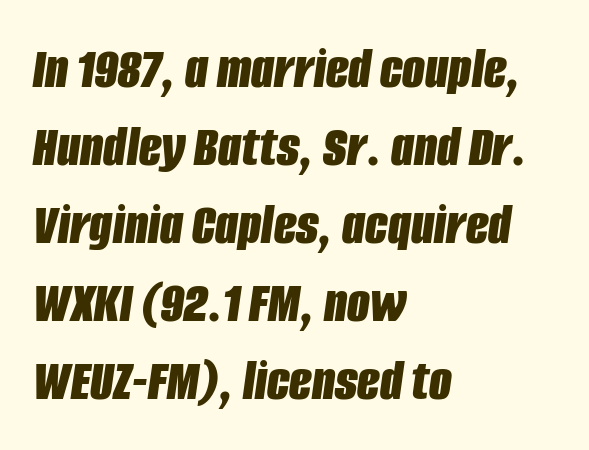
The image shows 59 px bold, condensed type, italic (leaning right); set left-aligned, normal line spacing (1.32x), normal letter spacing, not underlined; low stroke contrast and a large x-height.
